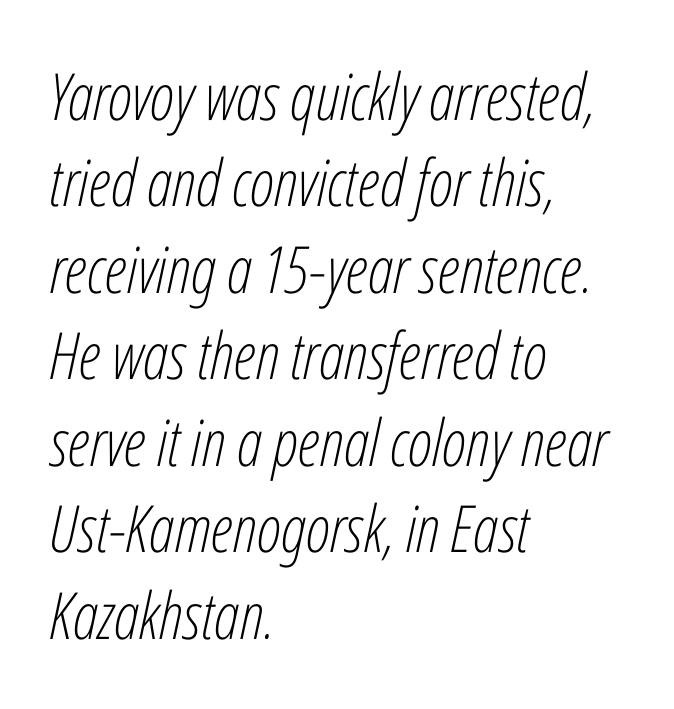
Is the letter spacing exaggerated? No — it looks like the ordinary default. The gap between lines stays unmarked. Emphasis-style slanted type is in use. Do the characters align in a grid? No, the font is proportional. Each new line begins a customary step beneath the previous one.
